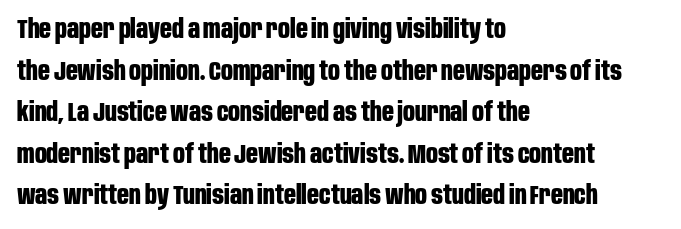
{"italic": "no", "bold": "yes", "underline": "no", "align": "left", "line_spacing": "normal", "line_spacing_ratio": 1.6, "letter_spacing": "normal", "letter_spacing_em": 0.0, "glyph_px": 26}
